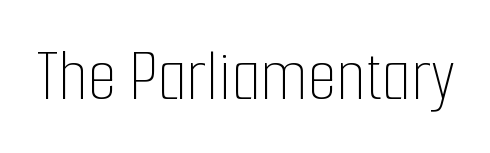
The face used here is proportionally spaced, like ordinary book or web type. Is the type heavy? It reads as light-to-regular instead. The lettering holds an erect, upright posture throughout. Compared with typical body copy, the letter spacing here is the same.
